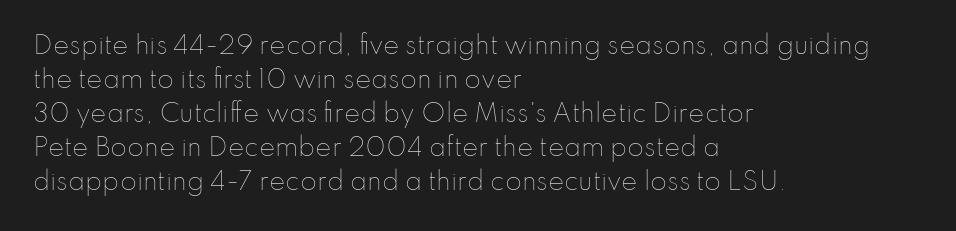
{"italic": "no", "bold": "no", "underline": "no", "align": "left", "line_spacing": "normal", "line_spacing_ratio": 1.42, "letter_spacing": "normal", "letter_spacing_em": 0.0, "glyph_px": 24}
